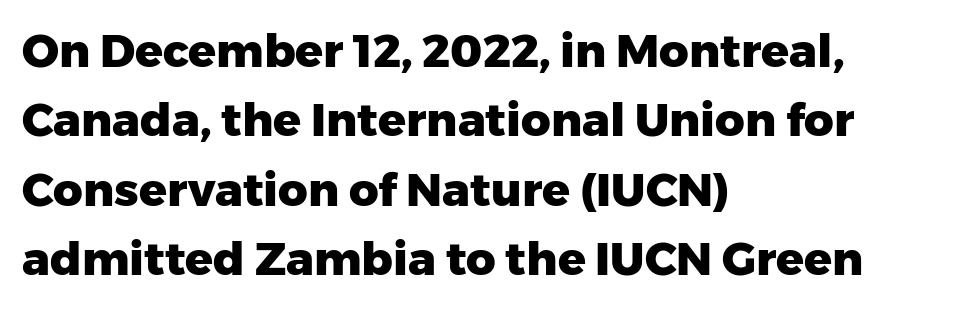
Left-aligned paragraph, ragged on the right. Leading: standard. Letters rest on an invisible, unmarked baseline. Does the weight exceed regular? Yes, all the way to bold. The lettering stays uniformly vertical, giving the passage a roman look. In terms of letterspacing, this is plain default setting.
